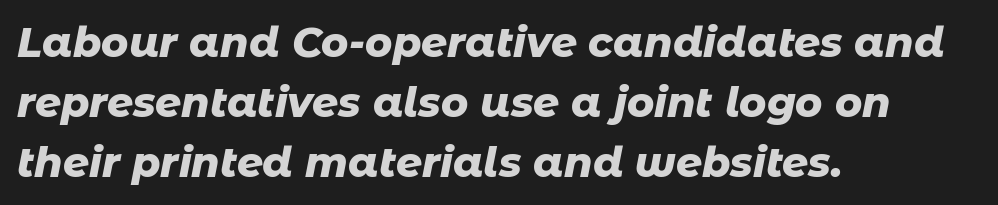
Q: Is the text bold? A: Yes.
Q: Is the text italic (slanted)? A: Yes, it leans right by about 11 degrees.
Q: Is the text underlined? A: No.
Q: How is the paragraph aligned? A: Left-aligned.
Q: Is the spacing between letters normal or unusually wide? A: Normal.
Q: Is the spacing between lines tight, normal or loose? A: Normal.
Q: Width (condensed, normal, or wide)? A: Normal.
Q: Stroke contrast? A: Low.
Q: x-height? A: Medium.
Q: Monospaced? A: No.
